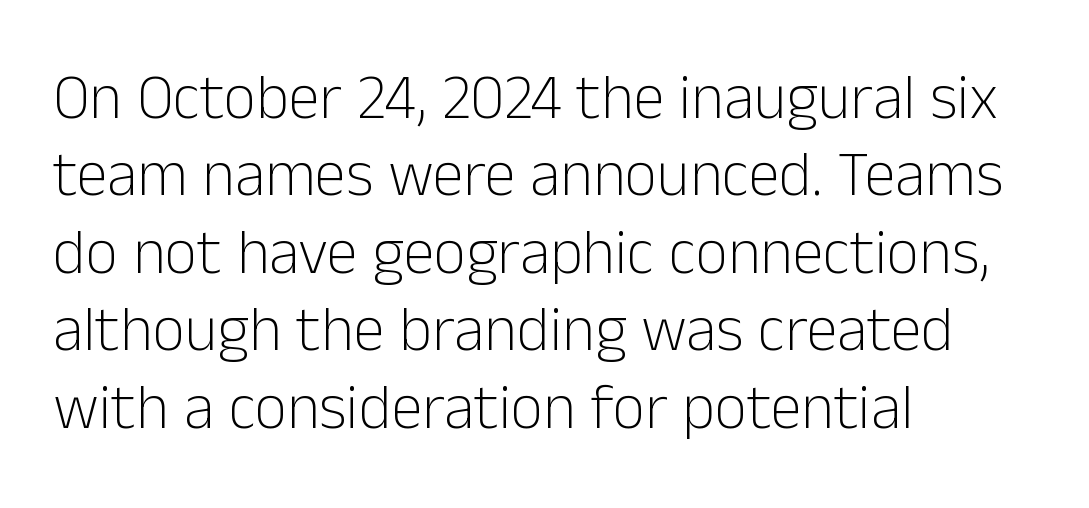
{"serif": "no", "italic": "no", "bold": "no", "weight": "light", "width": "normal", "stroke_contrast": "low", "x_height": "medium", "monospaced": "no", "underline": "no", "align": "left", "line_spacing_ratio": 1.23, "letter_spacing": "normal", "letter_spacing_em": 0.0, "glyph_px": 63}
